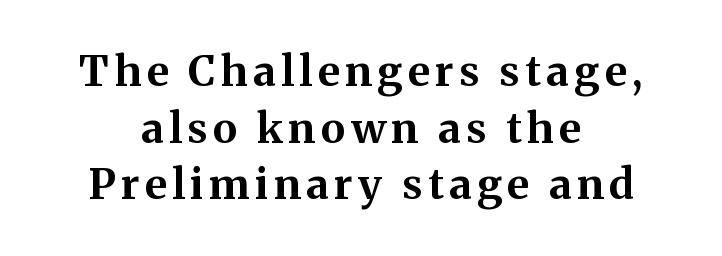
The image shows 42 px bold serif type, upright; set centered, normal line spacing (1.35x), not underlined; medium stroke contrast and a medium x-height.
